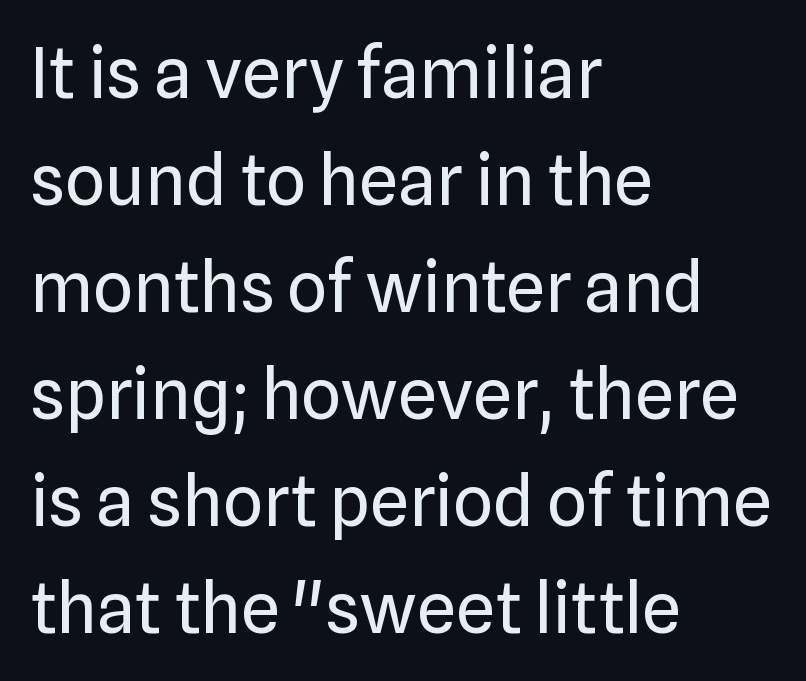
Q: Is the text bold? A: No.
Q: Is the text italic (slanted)? A: No, it is upright.
Q: Is the typeface a serif or a sans-serif typeface? A: Sans-serif.
Q: Is the text underlined? A: No.
Q: How is the paragraph aligned? A: Left-aligned.
Q: Is the spacing between letters normal or unusually wide? A: Normal.
Q: Is the spacing between lines tight, normal or loose? A: Normal.
Q: Width (condensed, normal, or wide)? A: Normal.
Q: Stroke contrast? A: Low.
Q: x-height? A: Medium.
Q: Monospaced? A: No.
